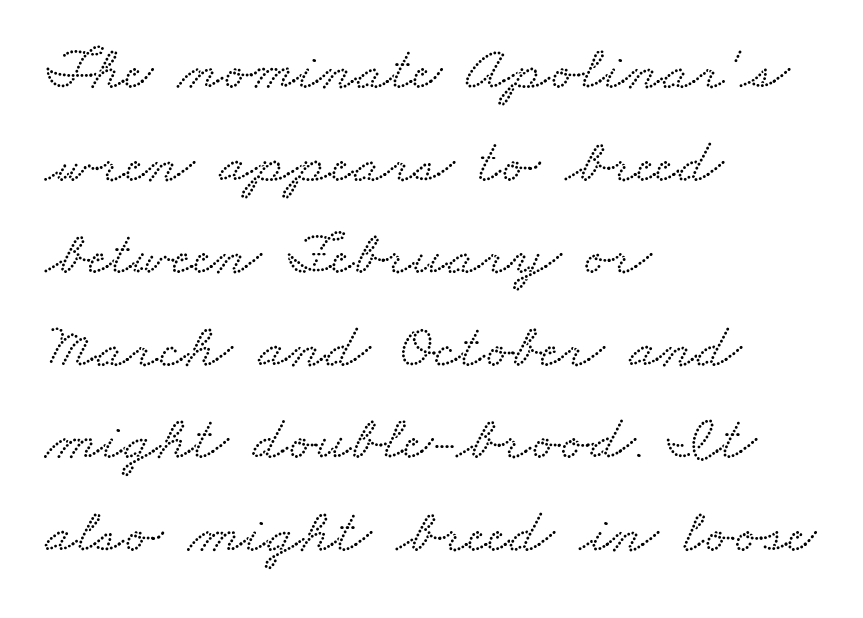
Q: Is the typeface a serif or a sans-serif typeface? A: Serif.
Q: Is the text underlined? A: No.
Q: How is the paragraph aligned? A: Left-aligned.
Q: Is the spacing between letters normal or unusually wide? A: Normal.
Q: Is the spacing between lines tight, normal or loose? A: Normal.
Q: Width (condensed, normal, or wide)? A: Wide.
Q: Stroke contrast? A: Low.
Q: x-height? A: Small.
Q: Monospaced? A: No.
